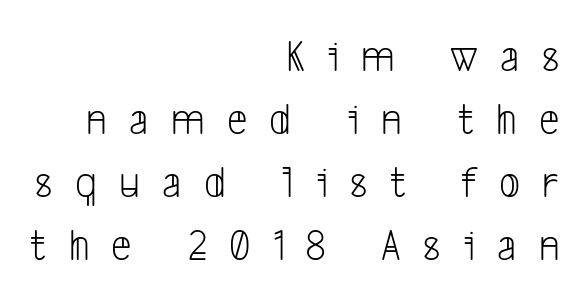
Q: Is the text bold? A: No.
Q: Is the typeface a serif or a sans-serif typeface? A: Sans-serif.
Q: Is the text underlined? A: No.
Q: How is the paragraph aligned? A: Right-aligned.
Q: Is the spacing between letters normal or unusually wide? A: Unusually wide.
Q: Is the spacing between lines tight, normal or loose? A: Normal.
Q: Width (condensed, normal, or wide)? A: Condensed.
Q: Stroke contrast? A: Low.
Q: x-height? A: Medium.
Q: Monospaced? A: No.
